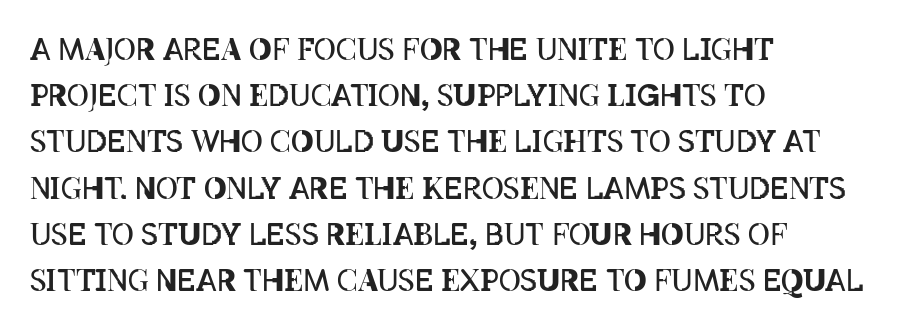
{"italic": "no", "bold": "no", "weight": "regular", "width": "condensed", "stroke_contrast": "low", "x_height": "large", "monospaced": "no", "underline": "no", "align": "left", "line_spacing": "normal", "line_spacing_ratio": 1.54, "letter_spacing": "normal", "letter_spacing_em": 0.0, "glyph_px": 30}
